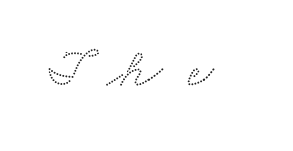
Q: Is the typeface a serif or a sans-serif typeface? A: Serif.
Q: Is the text underlined? A: No.
Q: Is the spacing between letters normal or unusually wide? A: Unusually wide.
Q: Width (condensed, normal, or wide)? A: Wide.
Q: Stroke contrast? A: Medium.
Q: x-height? A: Small.
Q: Monospaced? A: No.
